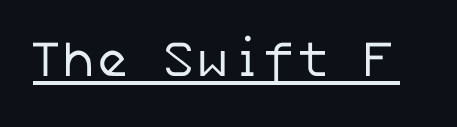
The image shows 50 px regular-weight sans-serif type; set normal letter spacing, underlined; low stroke contrast and a medium x-height.
